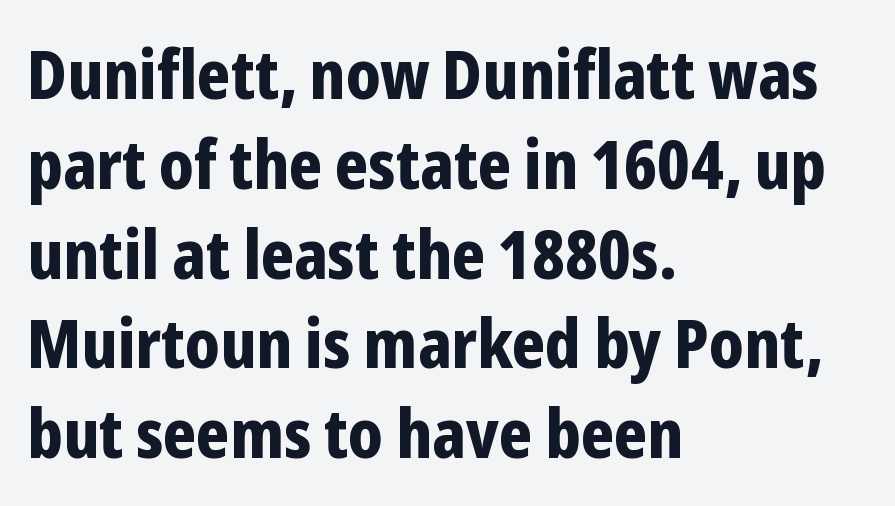
The image shows 67 px bold, condensed sans-serif type, upright; set left-aligned, normal line spacing (1.34x), normal letter spacing, not underlined; low stroke contrast and a medium x-height.
